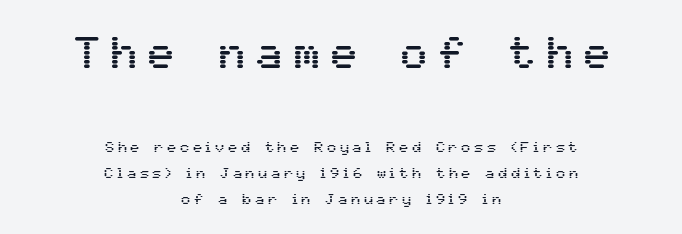
The image shows 44 px sans-serif type, upright; set centered, line spacing 1.76x, unusually wide letter spacing (+0.25 em), not underlined; the first (top) block is 2.93x larger; medium stroke contrast and a medium x-height.
